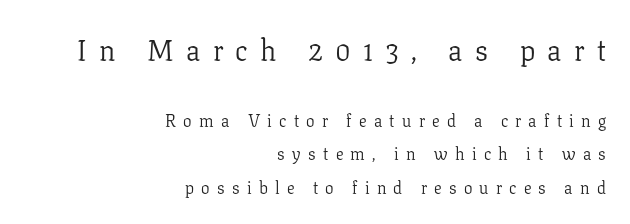
The image shows 29 px light serif type, upright; set right-aligned, loose line spacing (1.98x), unusually wide letter spacing (+0.43 em), not underlined; the first (top) block is 1.71x larger; low stroke contrast and a medium x-height.
